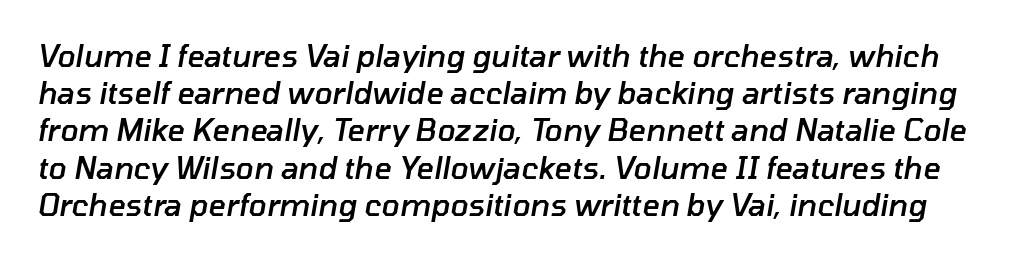
The image shows 30 px semibold type, italic (leaning right); set line spacing 1.24x, normal letter spacing, not underlined; low stroke contrast and a medium x-height.
